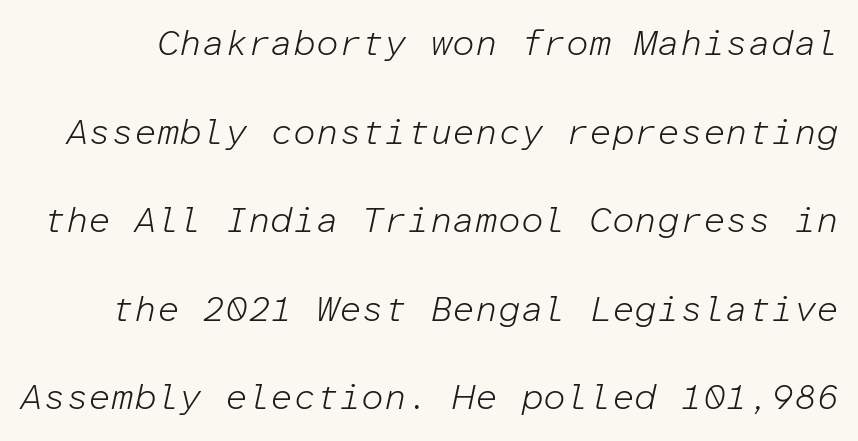
Q: Is the text bold? A: No.
Q: Is the text italic (slanted)? A: Yes, it leans right by about 12 degrees.
Q: Is the text underlined? A: No.
Q: Is the spacing between letters normal or unusually wide? A: Normal.
Q: Is the spacing between lines tight, normal or loose? A: Loose.
Q: Width (condensed, normal, or wide)? A: Normal.
Q: Stroke contrast? A: Low.
Q: x-height? A: Medium.
Q: Monospaced? A: Yes.
